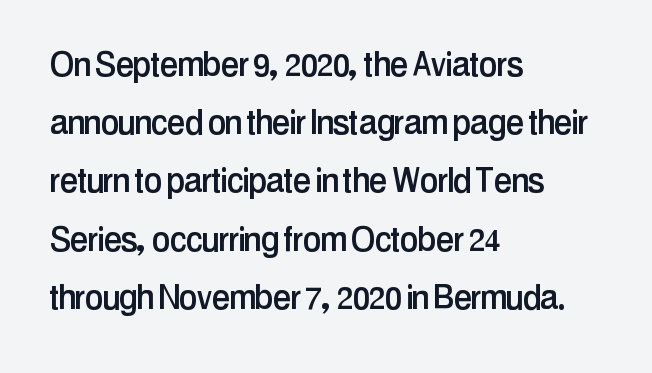
Q: Is the text italic (slanted)? A: No, it is upright.
Q: Is the typeface a serif or a sans-serif typeface? A: Sans-serif.
Q: Is the text underlined? A: No.
Q: How is the paragraph aligned? A: Left-aligned.
Q: Is the spacing between letters normal or unusually wide? A: Normal.
Q: Is the spacing between lines tight, normal or loose? A: Normal.
Q: Width (condensed, normal, or wide)? A: Condensed.
Q: Stroke contrast? A: Low.
Q: x-height? A: Medium.
Q: Monospaced? A: No.
